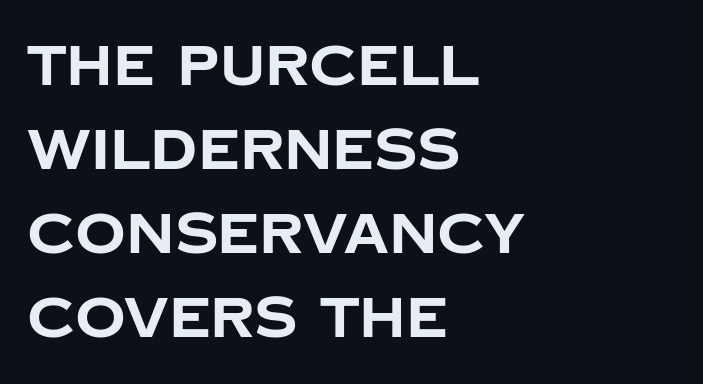
The image shows 56 px bold sans-serif type, upright; set left-aligned, normal line spacing (1.5x), normal letter spacing, not underlined; low stroke contrast and a large x-height.
